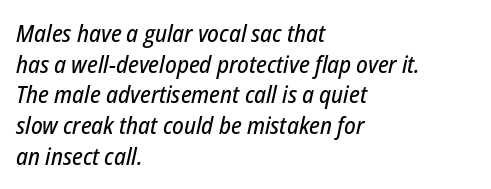
Successive baselines arrive at the customary interval. The passage is arranged the way most books set body copy — flush left. The lettering tilts uniformly, giving the passage an italic look. The string is rendered with underlining switched off. The rendering keeps characters at their native spacing.
